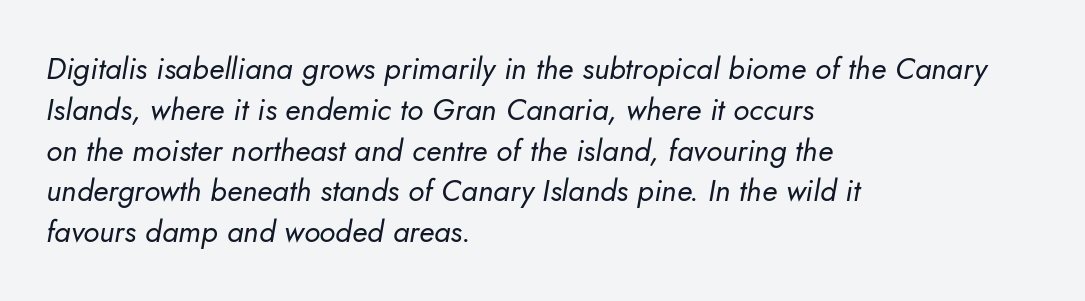
What's the leading like? Ordinary, nothing unusual. This reads as an unemphasized weight, regular at the heaviest. You could not count columns in this text — the font is proportionally spaced. In terms of posture, this sample is oblique.
